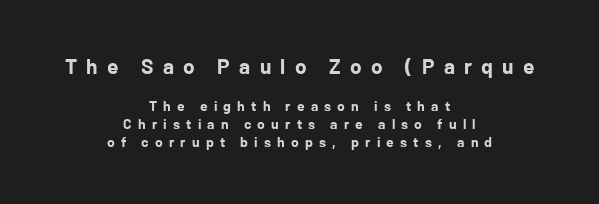
Q: Is the text bold? A: Yes.
Q: Is the text italic (slanted)? A: No, it is upright.
Q: Is the text underlined? A: No.
Q: How is the paragraph aligned? A: Centered.
Q: Is the spacing between letters normal or unusually wide? A: Unusually wide.
Q: Is the spacing between lines tight, normal or loose? A: Normal.
Q: Which block of text is set in a larger size, the first (top) or the second (bottom)? A: The first (top) one.
